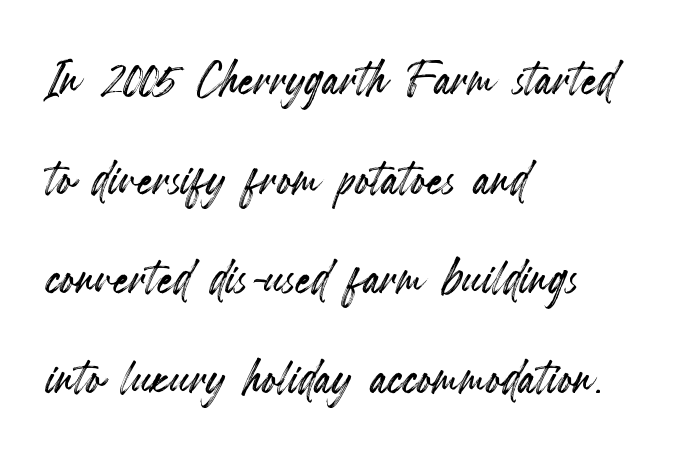
Summary of vertical rhythm: regular, with standard interline spacing. The rendering uses natural spacing where letterforms have individual widths. Here the glyphs are tracked normally, forming tight word shapes. Is the block centered? No — it sits flush against the left margin.
